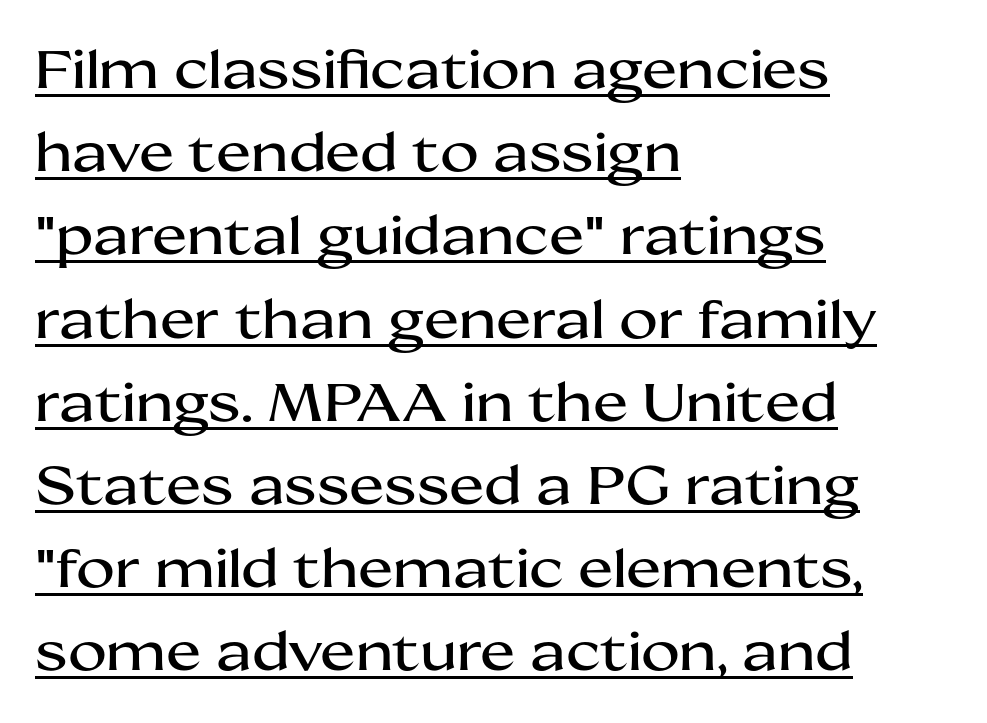
The image shows 53 px wide type, upright; set left-aligned, normal line spacing (1.57x), normal letter spacing, underlined; medium stroke contrast and a medium x-height.
